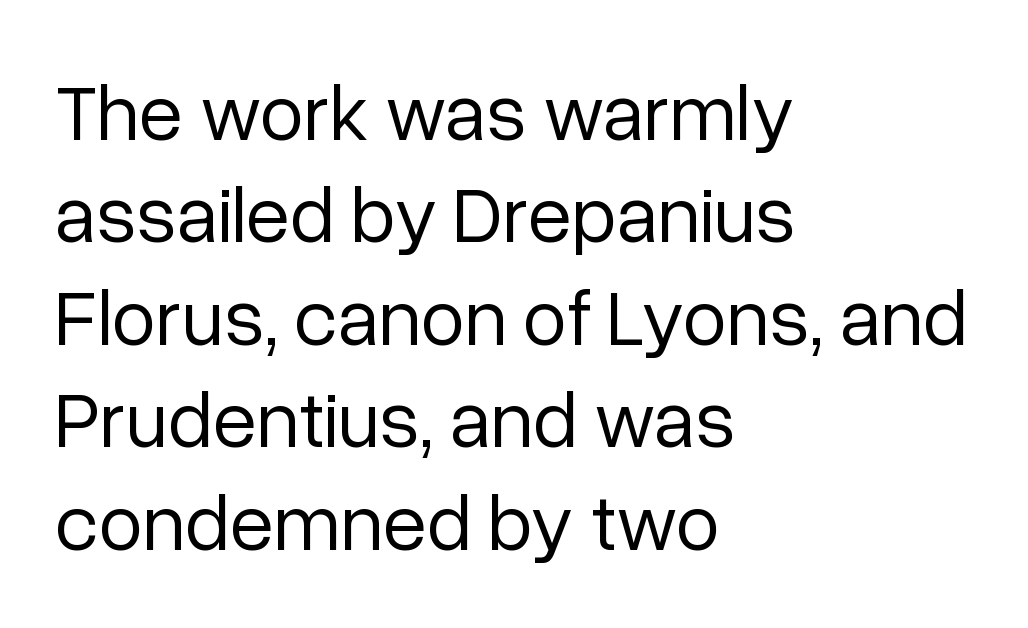
Counters stay open thanks to moderate or lighter strokes. If you drew a ruler down the left edge, every line would touch it. The words here are not underlined. Font category for this specimen: sans-serif.
